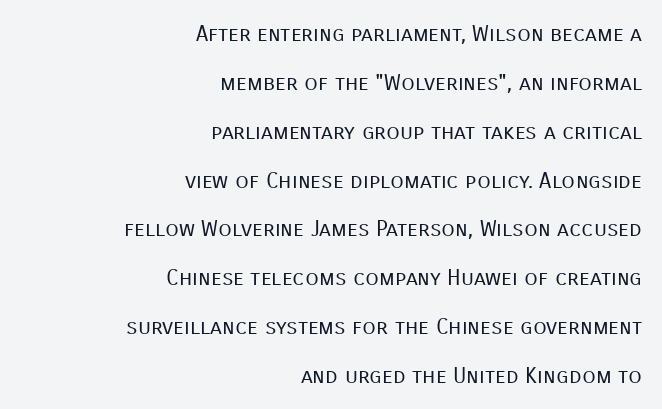
Q: Is the text bold? A: No.
Q: Is the text italic (slanted)? A: No, it is upright.
Q: Is the text underlined? A: No.
Q: How is the paragraph aligned? A: Right-aligned.
Q: Is the spacing between letters normal or unusually wide? A: Normal.
Q: Is the spacing between lines tight, normal or loose? A: Loose.
